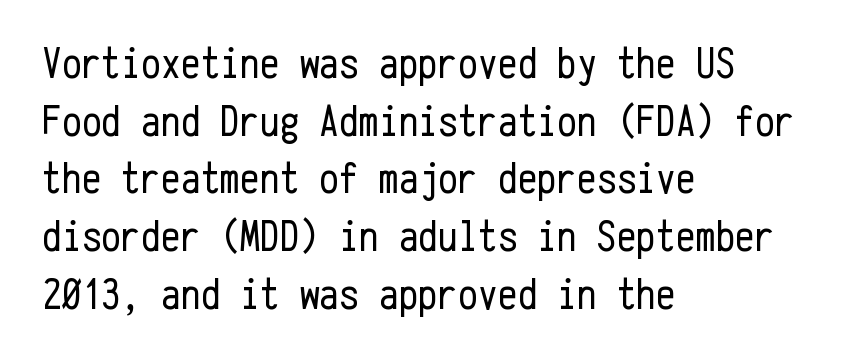
{"serif": "no", "italic": "no", "bold": "no", "weight": "regular", "width": "condensed", "stroke_contrast": "low", "x_height": "medium", "monospaced": "yes", "underline": "no", "align": "left", "line_spacing": "normal", "line_spacing_ratio": 1.31, "letter_spacing": "normal", "letter_spacing_em": 0.0, "glyph_px": 44}
